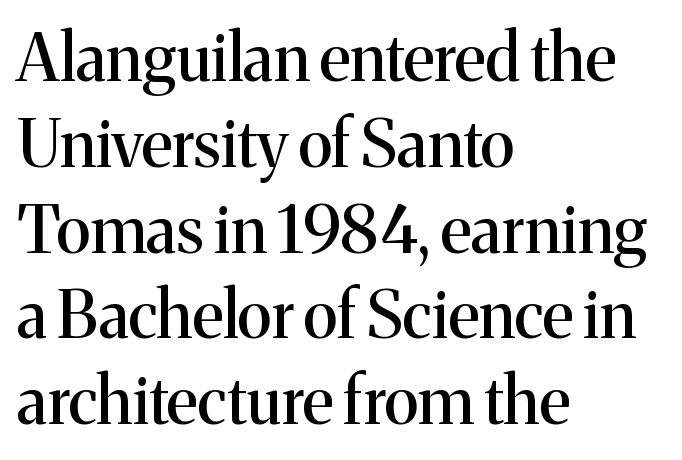
These lines stack with their left ends in a neat column. Note the varied advance widths — an 'i' is clearly narrower than an 'm'. Does the type have serifs? Yes, each stem ends in a small foot. The gap between lines stays unmarked.
